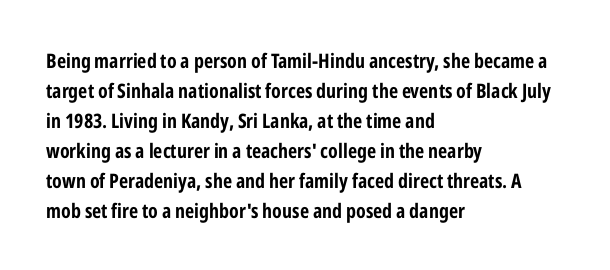
Q: Is the text bold? A: Yes.
Q: Is the text italic (slanted)? A: No, it is upright.
Q: Is the text underlined? A: No.
Q: How is the paragraph aligned? A: Left-aligned.
Q: Is the spacing between letters normal or unusually wide? A: Normal.
Q: Is the spacing between lines tight, normal or loose? A: Normal.
